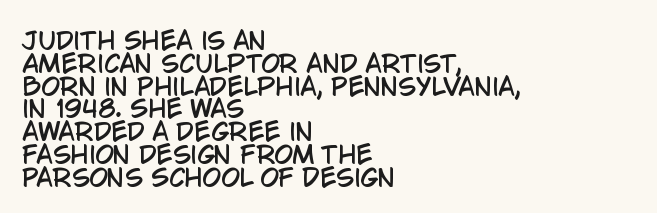
Q: Is the text italic (slanted)? A: No, it is upright.
Q: Is the text underlined? A: No.
Q: How is the paragraph aligned? A: Left-aligned.
Q: Is the spacing between letters normal or unusually wide? A: Normal.
Q: Is the spacing between lines tight, normal or loose? A: Tight.
